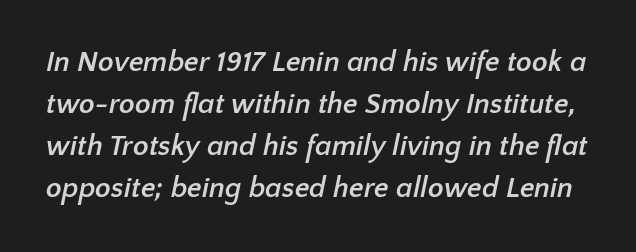
The rendering uses a moderate line-height, typical for paragraphs. Is this a fixed-width face? No — the glyphs have proportional, varying widths. The passage shown has conventional tracking throughout. I'd call this a sans setting — the letters go barefoot. I'd describe the lettering as bold — thick and assertive.
